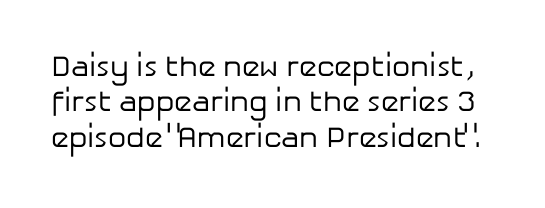
Q: Is the text bold? A: No.
Q: Is the text italic (slanted)? A: No, it is upright.
Q: Is the typeface a serif or a sans-serif typeface? A: Sans-serif.
Q: Is the text underlined? A: No.
Q: Is the spacing between letters normal or unusually wide? A: Normal.
Q: Width (condensed, normal, or wide)? A: Normal.
Q: Stroke contrast? A: Low.
Q: x-height? A: Medium.
Q: Monospaced? A: No.
